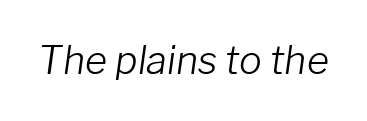
These lines are rendered in a variable-pitch font. Words float on clear page, feet unadorned. The lettering tilts uniformly, giving the passage an italic look. Think standard paragraph weight, or any step lighter than that. Tracking value appears to be zero — textbook default spacing.
